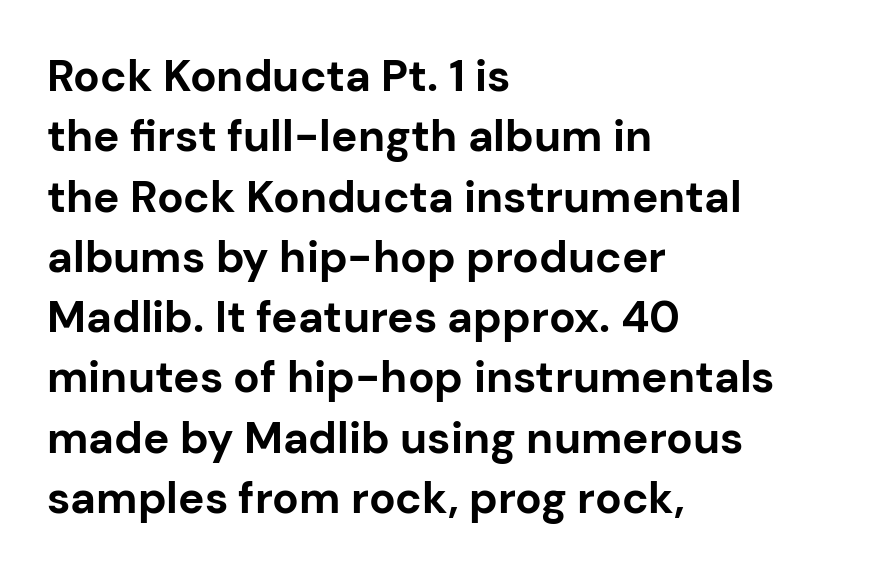
The image shows 44 px bold sans-serif type, upright; set left-aligned, normal line spacing (1.37x), normal letter spacing, not underlined; low stroke contrast and a medium x-height.
